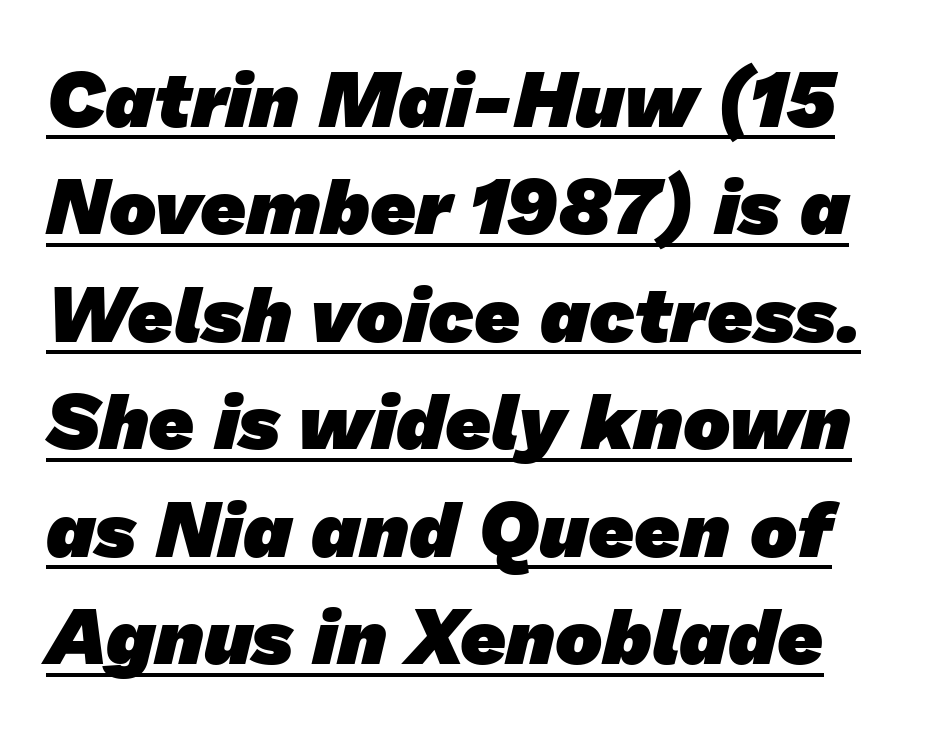
{"serif": "no", "bold": "yes", "weight": "heavy", "width": "normal", "stroke_contrast": "low", "x_height": "medium", "monospaced": "no", "underline": "yes", "line_spacing": "normal", "line_spacing_ratio": 1.36, "letter_spacing": "normal", "letter_spacing_em": 0.0, "glyph_px": 79}
